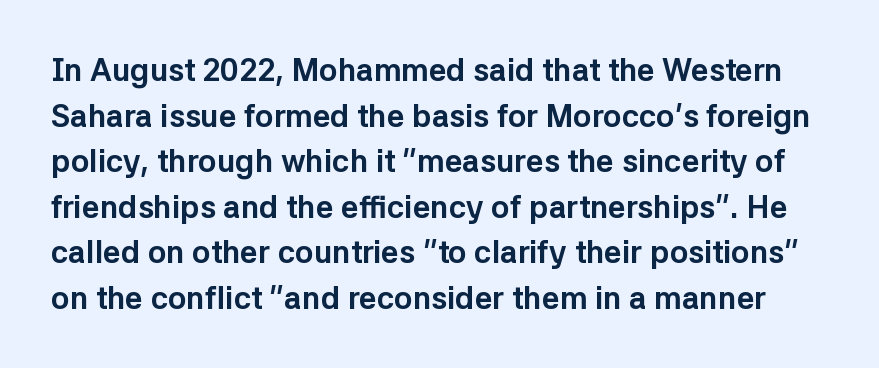
Q: Is the text bold? A: Yes.
Q: Is the text italic (slanted)? A: No, it is upright.
Q: Is the typeface a serif or a sans-serif typeface? A: Sans-serif.
Q: Is the text underlined? A: No.
Q: Is the spacing between letters normal or unusually wide? A: Normal.
Q: Is the spacing between lines tight, normal or loose? A: Normal.
Q: Width (condensed, normal, or wide)? A: Normal.
Q: Stroke contrast? A: Low.
Q: x-height? A: Medium.
Q: Monospaced? A: No.
